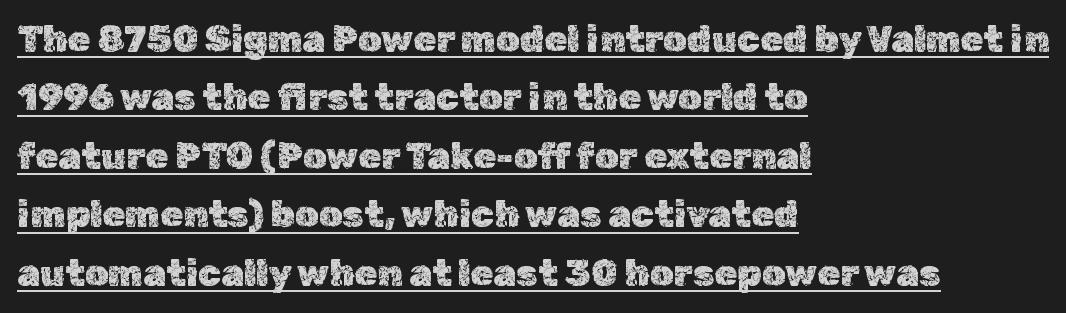
Q: Is the text italic (slanted)? A: No, it is upright.
Q: Is the text underlined? A: Yes.
Q: How is the paragraph aligned? A: Left-aligned.
Q: Is the spacing between letters normal or unusually wide? A: Normal.
Q: Is the spacing between lines tight, normal or loose? A: Normal.
Q: Width (condensed, normal, or wide)? A: Normal.
Q: x-height? A: Medium.
Q: Monospaced? A: No.
